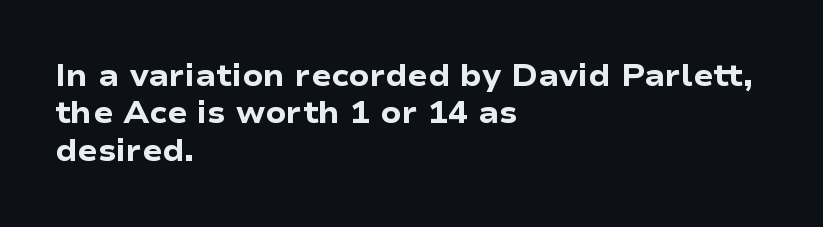
The image shows 30 px heavy, wide sans-serif type, upright; set left-aligned, normal line spacing (1.25x), normal letter spacing, not underlined; low stroke contrast and a medium x-height.
